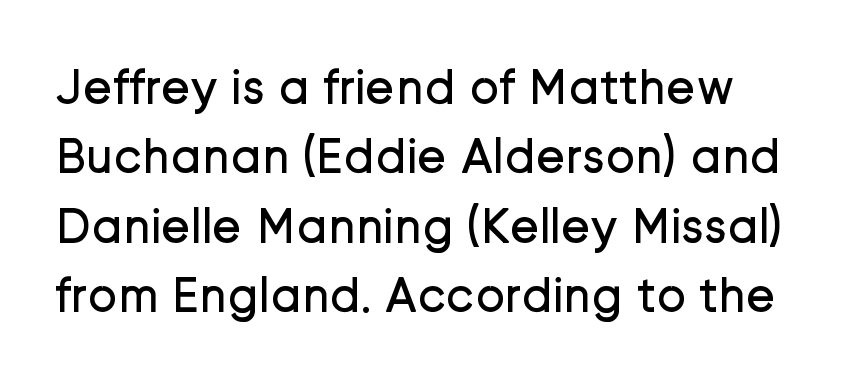
{"serif": "no", "italic": "no", "bold": "no", "weight": "regular", "width": "normal", "stroke_contrast": "low", "x_height": "medium", "monospaced": "no", "underline": "no", "line_spacing": "normal", "line_spacing_ratio": 1.39, "letter_spacing": "normal", "letter_spacing_em": 0.0, "glyph_px": 50}
